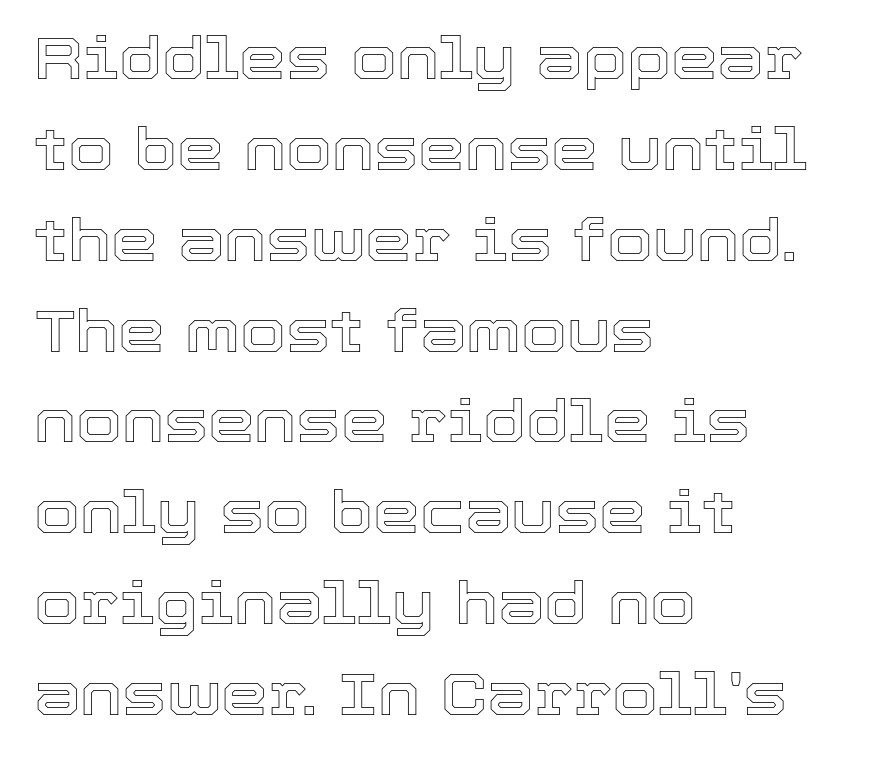
Q: Is the text italic (slanted)? A: No, it is upright.
Q: Is the text underlined? A: No.
Q: How is the paragraph aligned? A: Left-aligned.
Q: Is the spacing between letters normal or unusually wide? A: Normal.
Q: Is the spacing between lines tight, normal or loose? A: Normal.
Q: Width (condensed, normal, or wide)? A: Normal.
Q: x-height? A: Medium.
Q: Monospaced? A: No.
